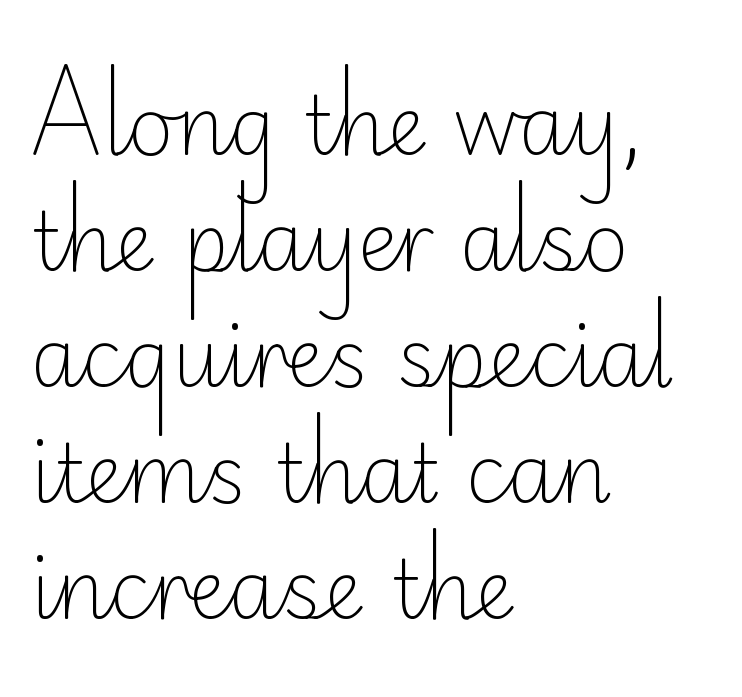
{"serif": "no", "italic": "no", "bold": "no", "weight": "light", "width": "normal", "stroke_contrast": "low", "x_height": "small", "monospaced": "no", "underline": "no", "align": "left", "line_spacing": "normal", "line_spacing_ratio": 1.45, "letter_spacing": "normal", "letter_spacing_em": 0.0, "glyph_px": 80}
